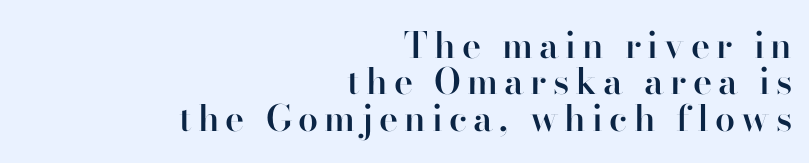
{"serif": "no", "italic": "no", "bold": "semi", "weight": "semibold", "width": "normal", "stroke_contrast": "high", "x_height": "small", "monospaced": "no", "underline": "no", "align": "right", "line_spacing": "tight", "line_spacing_ratio": 1.01, "glyph_px": 36}
